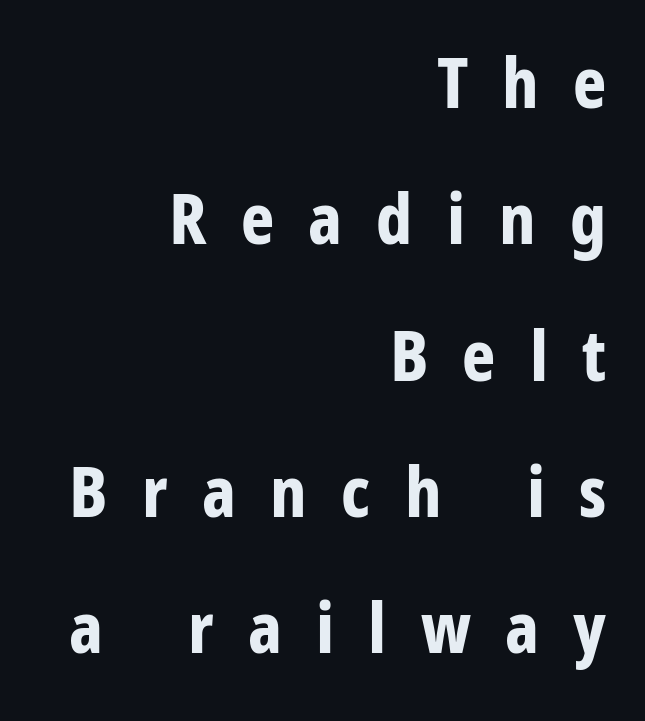
The image shows 71 px bold, condensed sans-serif type, upright; set right-aligned, loose line spacing (1.92x), unusually wide letter spacing (+0.48 em), not underlined; low stroke contrast and a large x-height.
